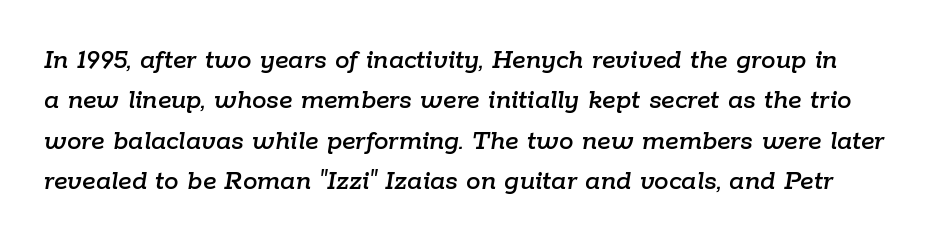
Q: Is the text italic (slanted)? A: Yes, it leans right by about 9 degrees.
Q: Is the text underlined? A: No.
Q: Is the spacing between letters normal or unusually wide? A: Normal.
Q: Is the spacing between lines tight, normal or loose? A: Normal.
Q: Width (condensed, normal, or wide)? A: Normal.
Q: Stroke contrast? A: Low.
Q: x-height? A: Medium.
Q: Monospaced? A: No.
